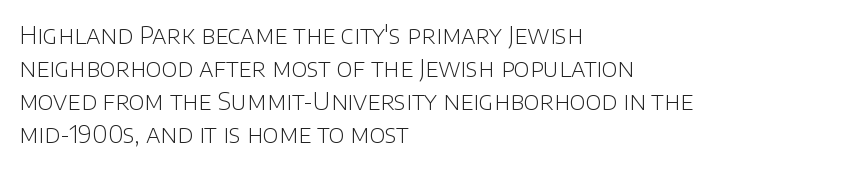
Q: Is the text bold? A: No.
Q: Is the text italic (slanted)? A: No, it is upright.
Q: Is the text underlined? A: No.
Q: How is the paragraph aligned? A: Left-aligned.
Q: Is the spacing between letters normal or unusually wide? A: Normal.
Q: Is the spacing between lines tight, normal or loose? A: Normal.
